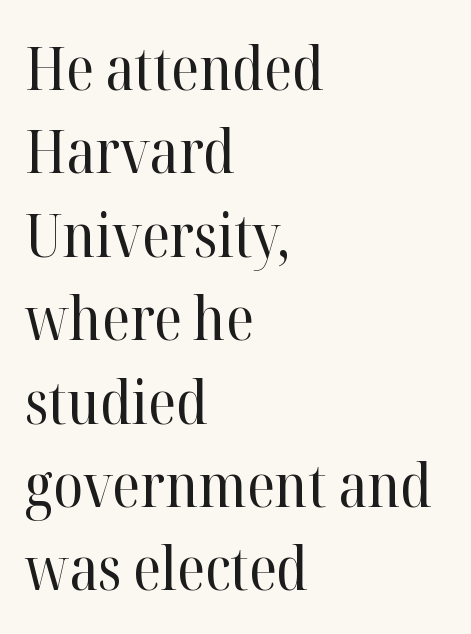
Q: Is the text bold? A: No.
Q: Is the text italic (slanted)? A: No, it is upright.
Q: Is the typeface a serif or a sans-serif typeface? A: Serif.
Q: Is the text underlined? A: No.
Q: How is the paragraph aligned? A: Left-aligned.
Q: Is the spacing between letters normal or unusually wide? A: Normal.
Q: Is the spacing between lines tight, normal or loose? A: Normal.
Q: Width (condensed, normal, or wide)? A: Normal.
Q: Stroke contrast? A: High.
Q: x-height? A: Medium.
Q: Monospaced? A: No.
